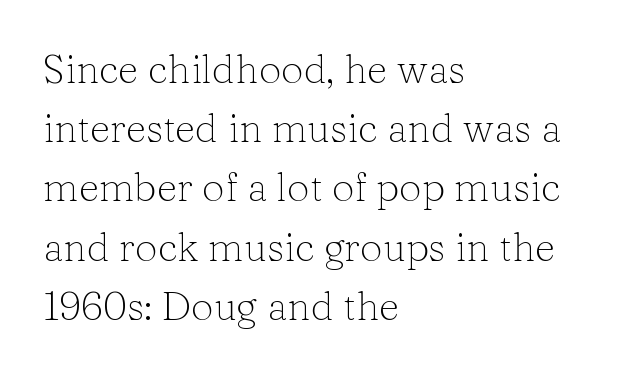
The image shows 40 px light serif type, upright; set left-aligned, normal line spacing (1.48x), normal letter spacing, not underlined; low stroke contrast and a medium x-height.
